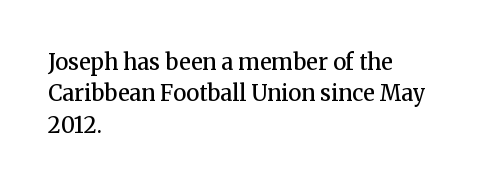
The image shows 22 px text type, upright; set left-aligned, normal line spacing (1.43x), normal letter spacing, not underlined.
